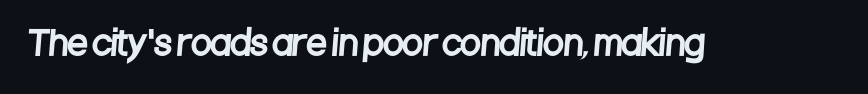
Q: Is the typeface a serif or a sans-serif typeface? A: Sans-serif.
Q: Is the text underlined? A: No.
Q: Is the spacing between letters normal or unusually wide? A: Normal.
Q: Width (condensed, normal, or wide)? A: Condensed.
Q: Stroke contrast? A: Low.
Q: x-height? A: Large.
Q: Monospaced? A: No.
